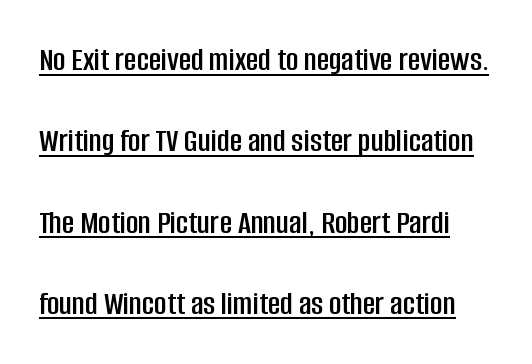
Q: Is the text italic (slanted)? A: No, it is upright.
Q: Is the typeface a serif or a sans-serif typeface? A: Sans-serif.
Q: Is the text underlined? A: Yes.
Q: Is the spacing between letters normal or unusually wide? A: Normal.
Q: Is the spacing between lines tight, normal or loose? A: Loose.
Q: Width (condensed, normal, or wide)? A: Condensed.
Q: Stroke contrast? A: Low.
Q: x-height? A: Large.
Q: Monospaced? A: No.
